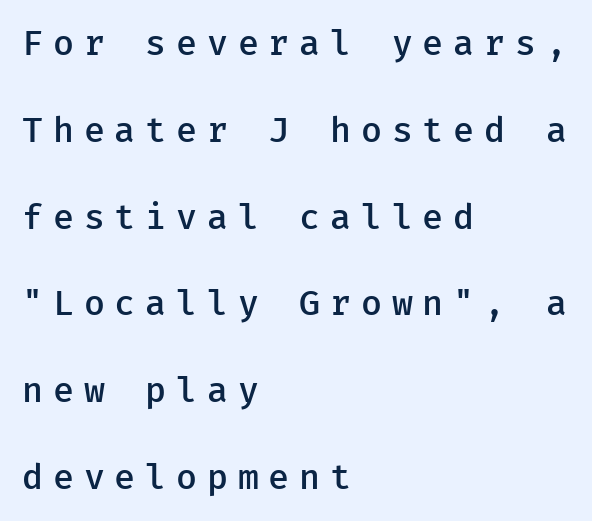
Q: Is the text bold? A: Semi-bold.
Q: Is the text italic (slanted)? A: No, it is upright.
Q: Is the typeface a serif or a sans-serif typeface? A: Sans-serif.
Q: Is the text underlined? A: No.
Q: How is the paragraph aligned? A: Left-aligned.
Q: Is the spacing between letters normal or unusually wide? A: Unusually wide.
Q: Is the spacing between lines tight, normal or loose? A: Loose.
Q: Width (condensed, normal, or wide)? A: Normal.
Q: Stroke contrast? A: Low.
Q: x-height? A: Medium.
